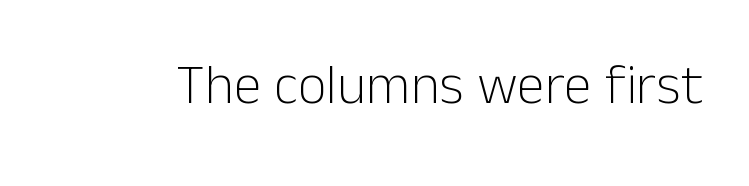
Each letter keeps its own natural width here, so spacing adapts to shape. Type style note: lacks serifs. Designer's note — italics off, roman on. This rendering leaves character spacing at its baseline value. The letters look calm and open, with moderate or lighter stems.
